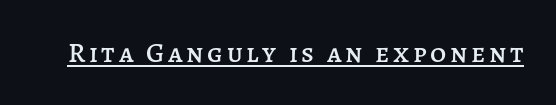
Q: Is the text italic (slanted)? A: No, it is upright.
Q: Is the text underlined? A: Yes.
Q: Width (condensed, normal, or wide)? A: Normal.
Q: Stroke contrast? A: Low.
Q: x-height? A: Large.
Q: Monospaced? A: No.
